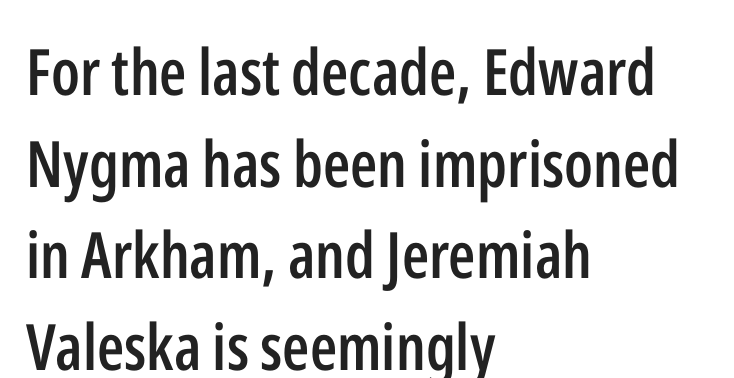
The image shows 64 px semibold, condensed sans-serif type, upright; set left-aligned, normal line spacing (1.43x), normal letter spacing, not underlined; low stroke contrast and a medium x-height.
